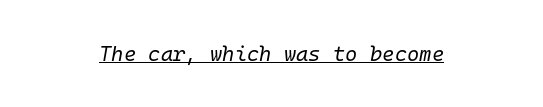
Q: Is the text bold? A: No.
Q: Is the text italic (slanted)? A: Yes, it leans right by about 10 degrees.
Q: Is the text underlined? A: Yes.
Q: How is the paragraph aligned? A: Centered.
Q: Is the spacing between letters normal or unusually wide? A: Normal.
